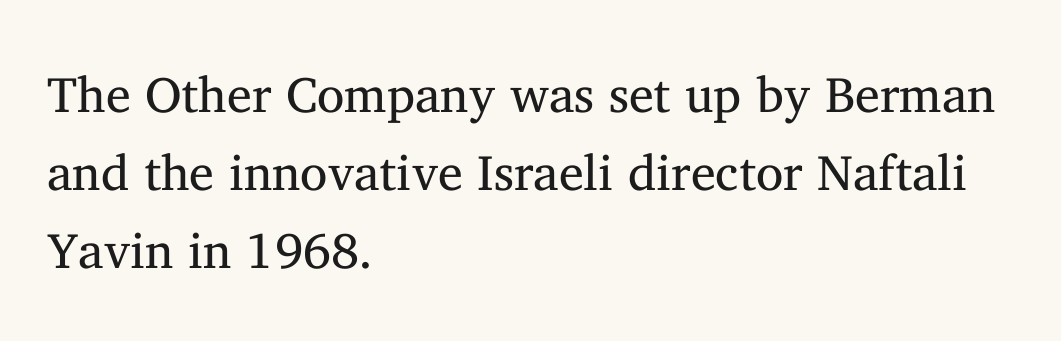
Q: Is the text bold? A: No.
Q: Is the text italic (slanted)? A: No, it is upright.
Q: Is the typeface a serif or a sans-serif typeface? A: Serif.
Q: Is the text underlined? A: No.
Q: How is the paragraph aligned? A: Left-aligned.
Q: Is the spacing between letters normal or unusually wide? A: Normal.
Q: Is the spacing between lines tight, normal or loose? A: Normal.
Q: Width (condensed, normal, or wide)? A: Normal.
Q: Stroke contrast? A: Medium.
Q: x-height? A: Medium.
Q: Monospaced? A: No.
